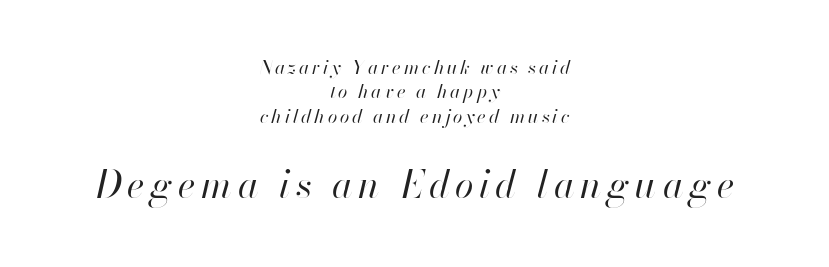
The image shows 38 px regular-weight type, italic (leaning right); set centered, normal line spacing (1.28x), not underlined; the second (bottom) block is 2.0x larger; high stroke contrast and a small x-height.
